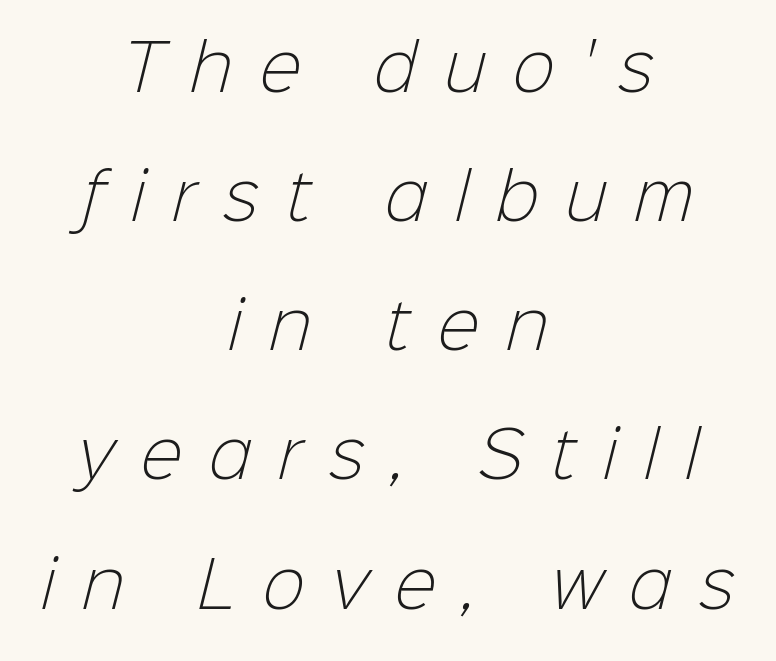
Q: Is the text bold? A: No.
Q: Is the typeface a serif or a sans-serif typeface? A: Sans-serif.
Q: Is the text underlined? A: No.
Q: How is the paragraph aligned? A: Centered.
Q: Is the spacing between letters normal or unusually wide? A: Unusually wide.
Q: Is the spacing between lines tight, normal or loose? A: Loose.
Q: Width (condensed, normal, or wide)? A: Normal.
Q: Stroke contrast? A: Low.
Q: x-height? A: Medium.
Q: Monospaced? A: No.
